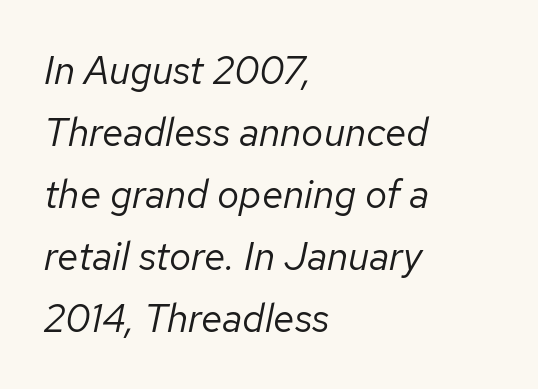
{"italic": "yes", "lean": "right", "slant_degrees": 12, "bold": "no", "weight": "regular", "width": "normal", "stroke_contrast": "low", "x_height": "medium", "monospaced": "no", "underline": "no", "align": "left", "line_spacing": "normal", "line_spacing_ratio": 1.59, "letter_spacing": "normal", "letter_spacing_em": 0.0, "glyph_px": 39}
